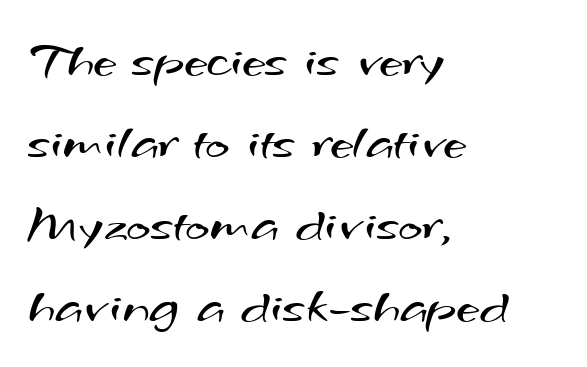
{"serif": "no", "bold": "no", "weight": "regular", "width": "wide", "stroke_contrast": "medium", "x_height": "small", "monospaced": "no", "underline": "no", "align": "left", "line_spacing": "normal", "line_spacing_ratio": 1.58, "letter_spacing": "normal", "letter_spacing_em": 0.0, "glyph_px": 52}
